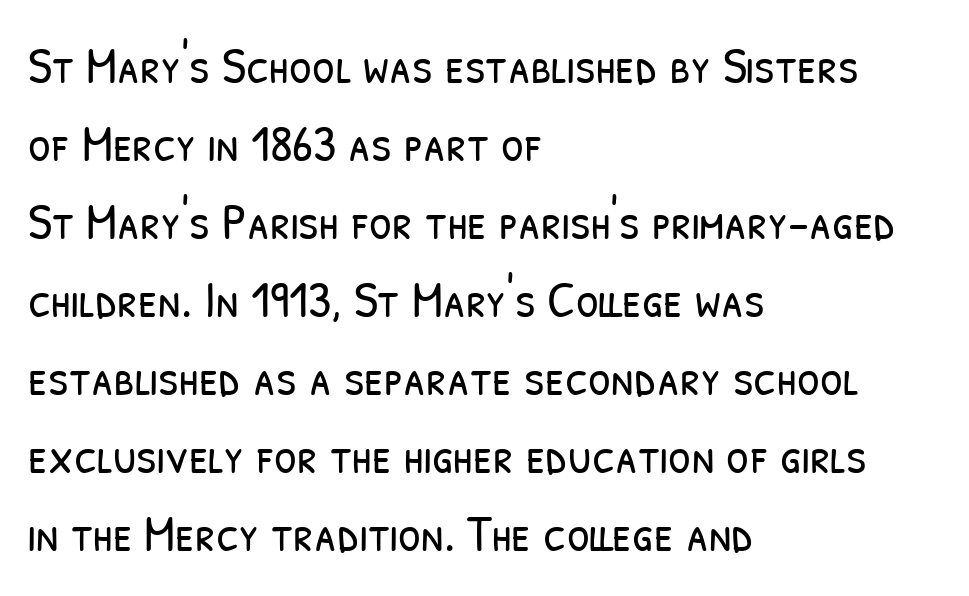
Weight: in the light-to-regular range. The type is set solid horizontally, with unmodified tracking. What kind of face is this? One without serifs — a sans. Spacing verdict: proportional, widths tailored to each character. Anything drawn beneath the words? Only blank space.
